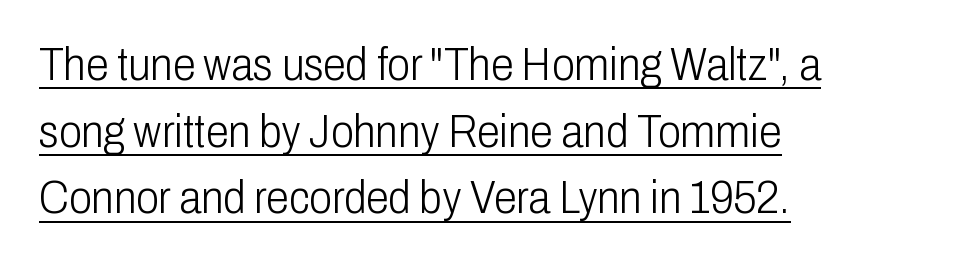
The image shows 46 px light, condensed sans-serif type, upright; set left-aligned, normal line spacing (1.45x), normal letter spacing, underlined; low stroke contrast and a medium x-height.
